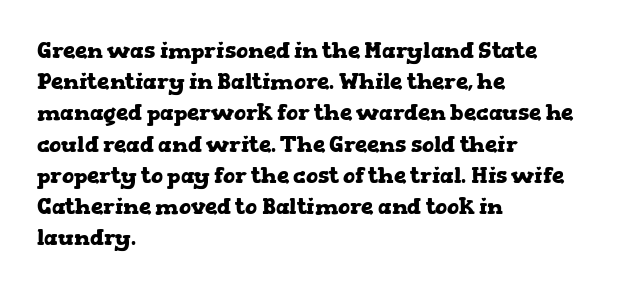
In CSS terms this would be text-align: left. Baseline-to-baseline distance is the conventional proportion of letter height. Notice how the stems are strictly vertical — no italics here. The space beneath each line is pristine and unruled. Spacing between characters is what you'd get straight out of the box. The passage shown is emphatically bold.
